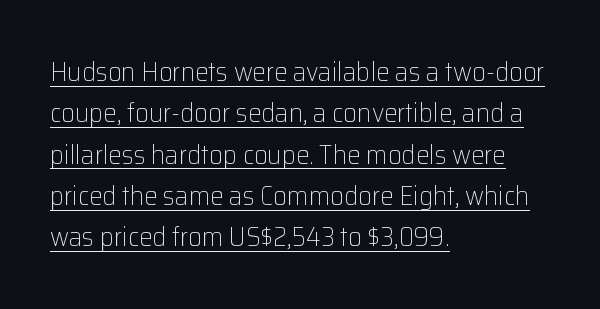
What's the leading like? Ordinary, nothing unusual. Like a heading marked for emphasis, these lines bear an underscore. Standard letterfit; no display-style spreading of the glyphs. Quick note: not italic, upright. The paragraph shown leans on its left margin. Heft: none added — not bold.
